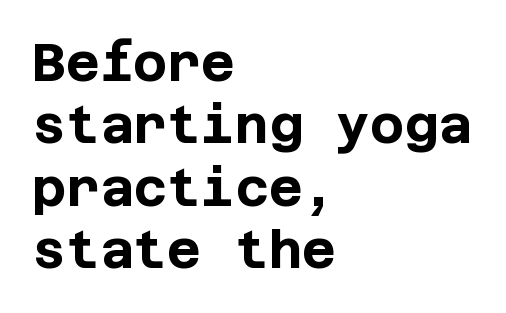
{"serif": "no", "italic": "no", "bold": "yes", "weight": "bold", "width": "normal", "stroke_contrast": "low", "x_height": "large", "underline": "no", "align": "left", "line_spacing_ratio": 1.2, "letter_spacing": "normal", "letter_spacing_em": 0.0, "glyph_px": 52}
